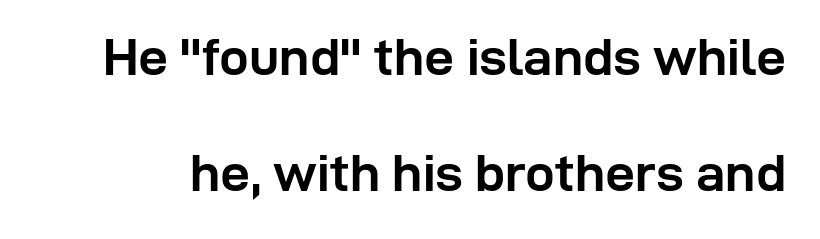
The image shows 53 px semibold sans-serif type, upright; set loose line spacing (2.19x), normal letter spacing, not underlined; low stroke contrast and a medium x-height.
